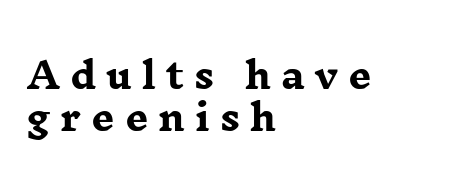
The image shows 36 px heavy, wide serif type, upright; set left-aligned, line spacing 1.17x, unusually wide letter spacing (+0.28 em), not underlined; low stroke contrast and a medium x-height.
